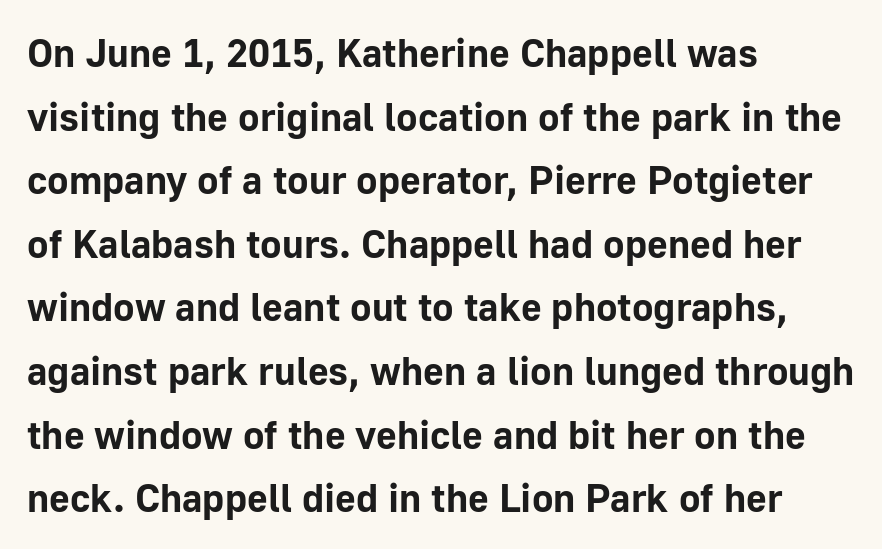
Decoration check: the copy has no underline. The sample has been set heavy, in full bold. Letter spacing: default. Upright lettering throughout.
